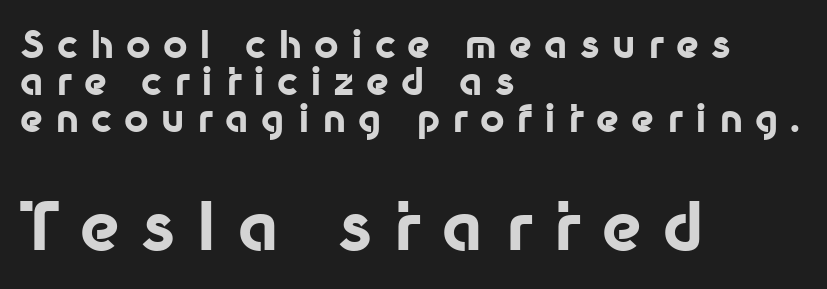
The image shows 66 px bold sans-serif type, upright; set left-aligned, tight line spacing (0.98x), unusually wide letter spacing (+0.32 em), not underlined; the second (bottom) block is 1.74x larger; low stroke contrast and a medium x-height.
